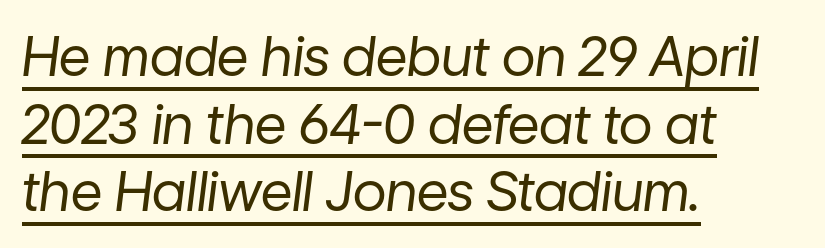
The image shows 55 px regular-weight type, italic (leaning right); set left-aligned, line spacing 1.23x, normal letter spacing, underlined; low stroke contrast and a medium x-height.
